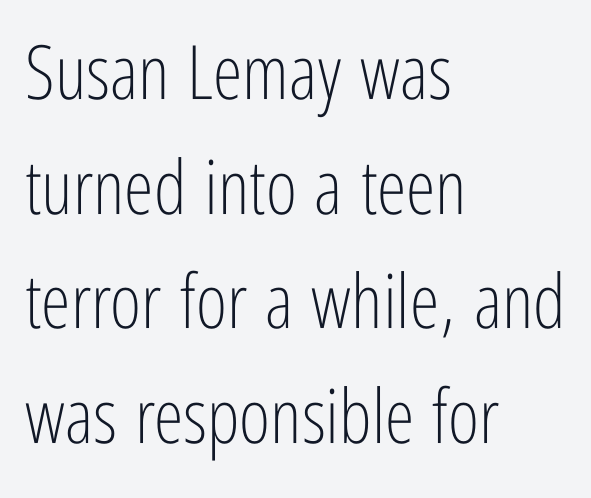
{"serif": "no", "italic": "no", "bold": "no", "weight": "light", "width": "condensed", "stroke_contrast": "low", "x_height": "medium", "monospaced": "no", "underline": "no", "align": "left", "line_spacing": "normal", "line_spacing_ratio": 1.53, "letter_spacing": "normal", "letter_spacing_em": 0.0, "glyph_px": 75}
